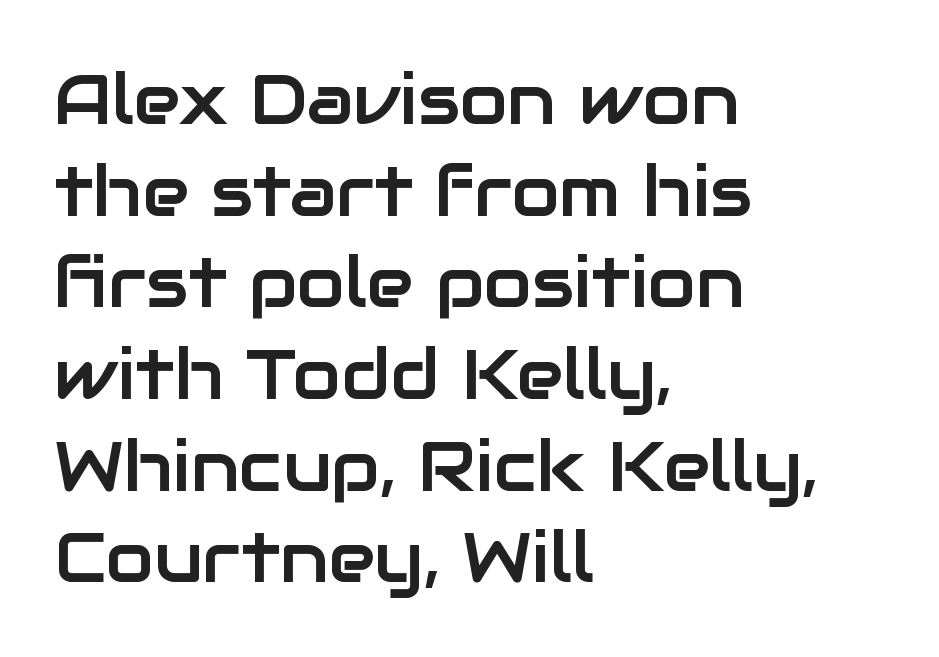
Q: Is the text italic (slanted)? A: No, it is upright.
Q: Is the typeface a serif or a sans-serif typeface? A: Sans-serif.
Q: Is the text underlined? A: No.
Q: How is the paragraph aligned? A: Left-aligned.
Q: Is the spacing between letters normal or unusually wide? A: Normal.
Q: Is the spacing between lines tight, normal or loose? A: Normal.
Q: Width (condensed, normal, or wide)? A: Normal.
Q: Stroke contrast? A: Low.
Q: x-height? A: Medium.
Q: Monospaced? A: No.
